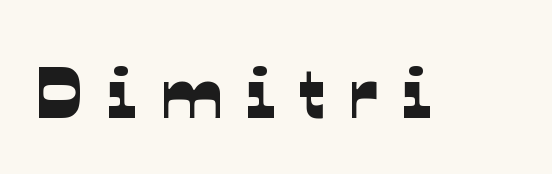
The letters are spread apart with noticeably loose tracking. Each letter keeps its own natural width here, so spacing adapts to shape. A typesetter would label this face a sans. Nobody drew a line under any word here.
